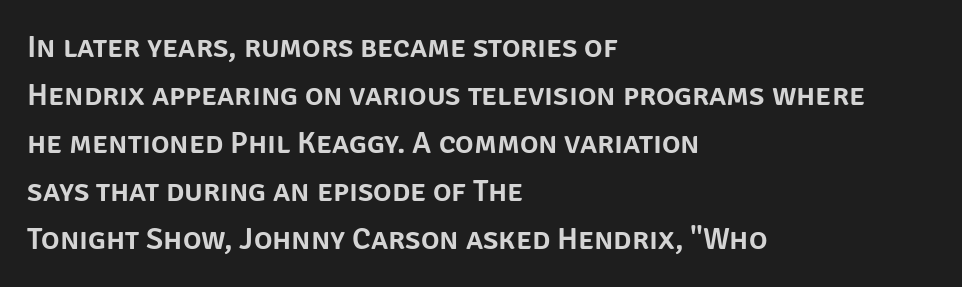
The image shows 31 px sans-serif type, upright; set left-aligned, normal line spacing (1.55x), normal letter spacing, not underlined; low stroke contrast and a large x-height.
